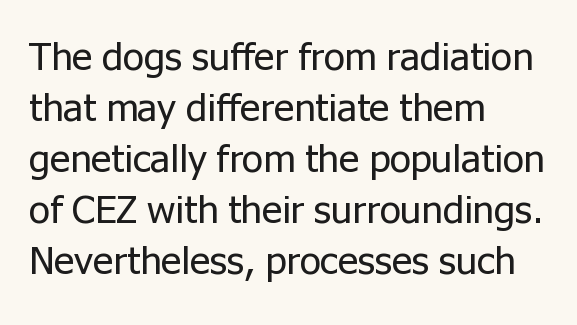
The image shows 39 px regular-weight sans-serif type, upright; set left-aligned, normal line spacing (1.31x), normal letter spacing, not underlined; low stroke contrast and a medium x-height.
